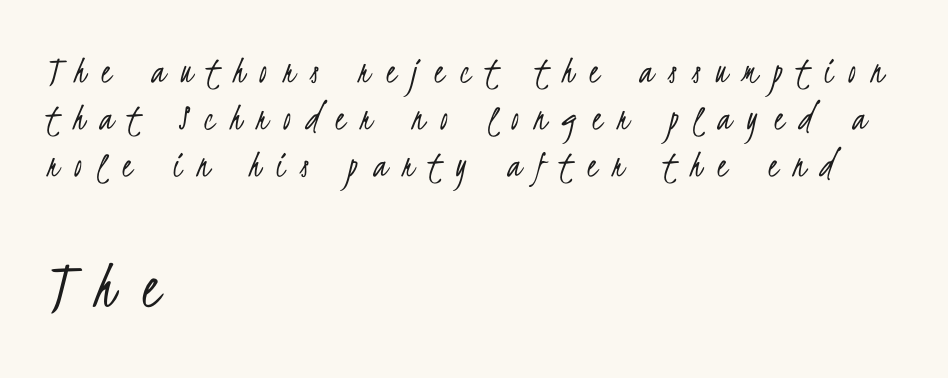
Q: Is the text bold? A: No.
Q: Is the typeface a serif or a sans-serif typeface? A: Sans-serif.
Q: Is the text underlined? A: No.
Q: How is the paragraph aligned? A: Left-aligned.
Q: Is the spacing between letters normal or unusually wide? A: Unusually wide.
Q: Which block of text is set in a larger size, the first (top) or the second (bottom)? A: The second (bottom) one.
Q: Width (condensed, normal, or wide)? A: Condensed.
Q: Stroke contrast? A: Low.
Q: x-height? A: Small.
Q: Monospaced? A: No.
